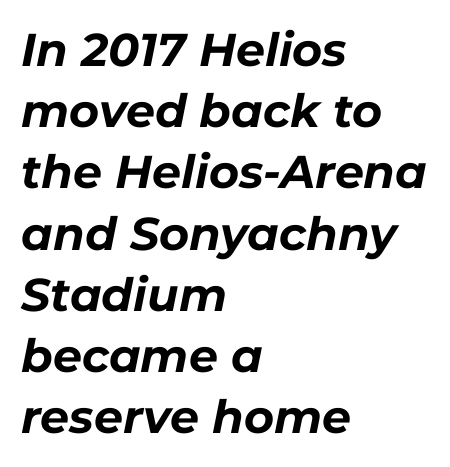
Q: Is the text bold? A: Yes.
Q: Is the text italic (slanted)? A: Yes, it leans right by about 11 degrees.
Q: Is the text underlined? A: No.
Q: How is the paragraph aligned? A: Left-aligned.
Q: Is the spacing between letters normal or unusually wide? A: Normal.
Q: Is the spacing between lines tight, normal or loose? A: Normal.
Q: Width (condensed, normal, or wide)? A: Normal.
Q: Stroke contrast? A: Low.
Q: x-height? A: Medium.
Q: Monospaced? A: No.
